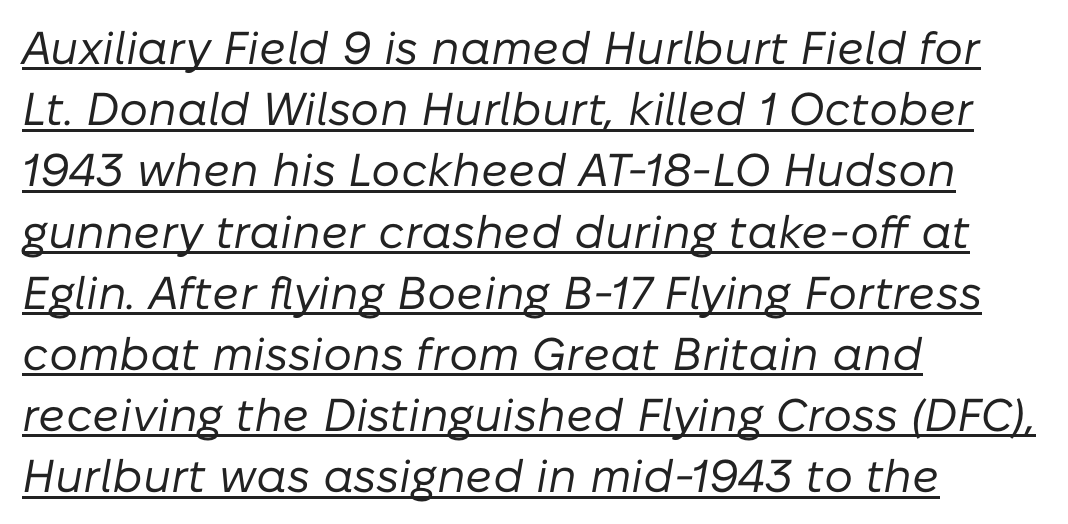
The image shows 46 px regular-weight type, italic (leaning right); set left-aligned, normal line spacing (1.33x), normal letter spacing, underlined; low stroke contrast and a medium x-height.
